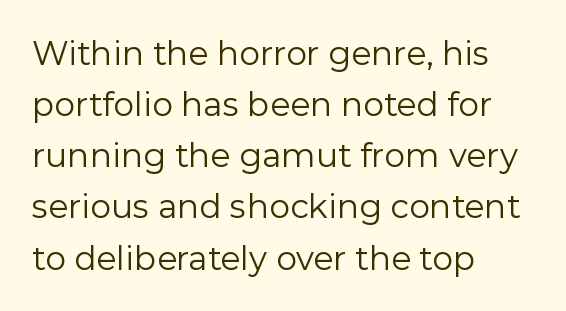
Q: Is the text bold? A: No.
Q: Is the text italic (slanted)? A: No, it is upright.
Q: Is the typeface a serif or a sans-serif typeface? A: Sans-serif.
Q: Is the text underlined? A: No.
Q: How is the paragraph aligned? A: Left-aligned.
Q: Is the spacing between letters normal or unusually wide? A: Normal.
Q: Is the spacing between lines tight, normal or loose? A: Normal.
Q: Width (condensed, normal, or wide)? A: Normal.
Q: Stroke contrast? A: Low.
Q: x-height? A: Medium.
Q: Monospaced? A: No.
